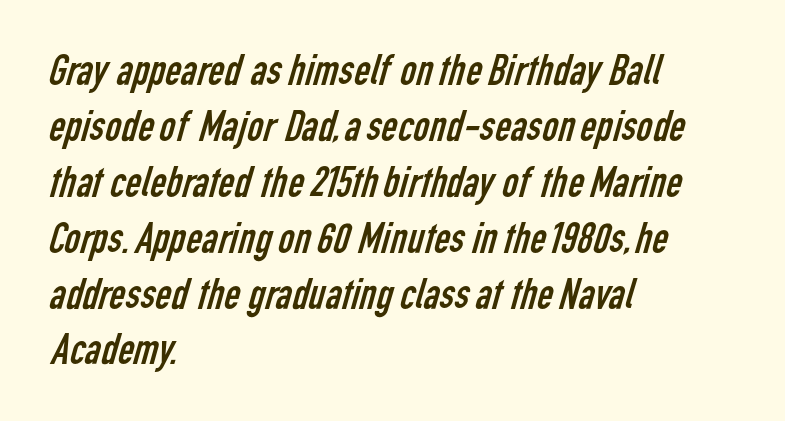
Q: Is the text bold? A: No.
Q: Is the typeface a serif or a sans-serif typeface? A: Sans-serif.
Q: Is the text underlined? A: No.
Q: How is the paragraph aligned? A: Left-aligned.
Q: Is the spacing between letters normal or unusually wide? A: Normal.
Q: Is the spacing between lines tight, normal or loose? A: Normal.
Q: Width (condensed, normal, or wide)? A: Condensed.
Q: Stroke contrast? A: Low.
Q: x-height? A: Medium.
Q: Monospaced? A: No.
